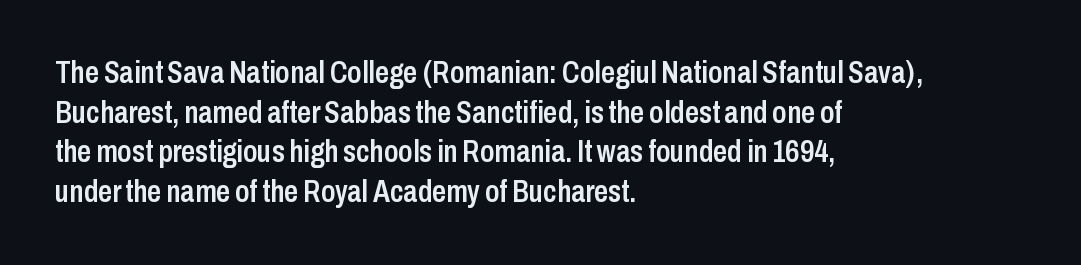
Q: Is the text bold? A: Semi-bold.
Q: Is the text italic (slanted)? A: No, it is upright.
Q: Is the typeface a serif or a sans-serif typeface? A: Sans-serif.
Q: Is the text underlined? A: No.
Q: How is the paragraph aligned? A: Left-aligned.
Q: Is the spacing between letters normal or unusually wide? A: Normal.
Q: Is the spacing between lines tight, normal or loose? A: Normal.
Q: Width (condensed, normal, or wide)? A: Condensed.
Q: Stroke contrast? A: Low.
Q: x-height? A: Medium.
Q: Monospaced? A: No.
